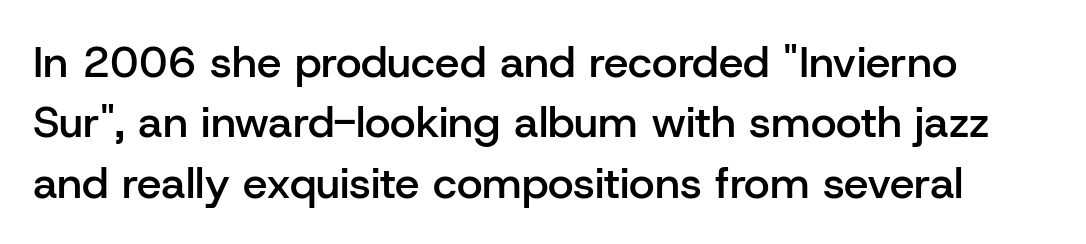
The image shows 44 px semibold sans-serif type, upright; set normal line spacing (1.37x), normal letter spacing, not underlined; low stroke contrast and a medium x-height.
